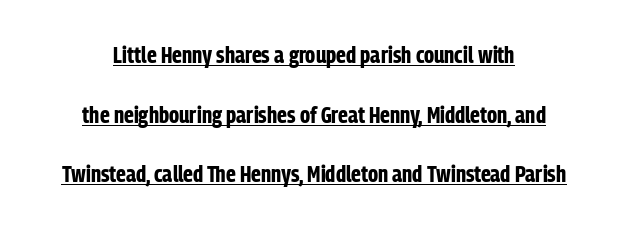
{"italic": "no", "bold": "yes", "underline": "yes", "align": "center", "line_spacing": "loose", "line_spacing_ratio": 2.48, "letter_spacing": "normal", "letter_spacing_em": 0.0, "glyph_px": 24}
